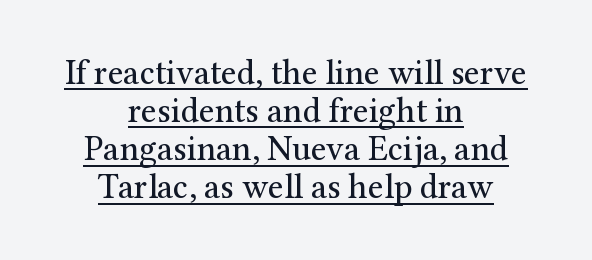
The lines in this sample share a center point and differ in where they start and stop. In terms of letterform style, serifs are clearly present. Style check: upright. You could not count columns in this text — the font is proportionally spaced. The cut favours lightness, reaching ordinary text weight at its darkest.
